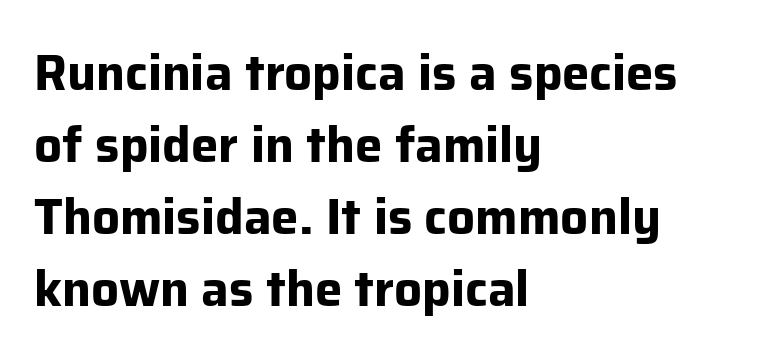
The image shows 49 px bold sans-serif type, upright; set left-aligned, normal line spacing (1.47x), normal letter spacing, not underlined; low stroke contrast and a medium x-height.
